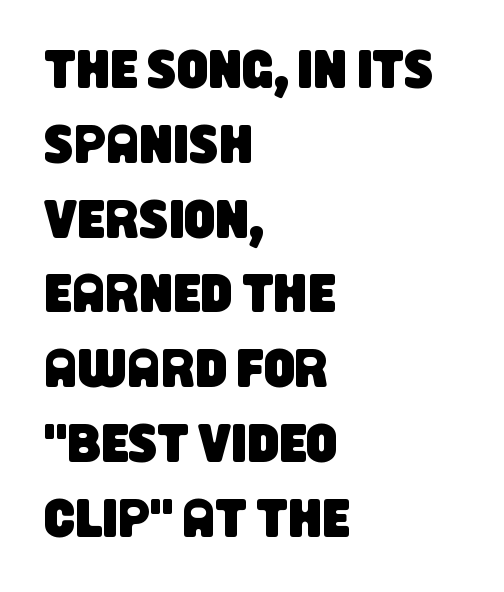
The image shows 55 px condensed sans-serif type; set left-aligned, normal line spacing (1.36x), normal letter spacing, not underlined; low stroke contrast and a large x-height.
